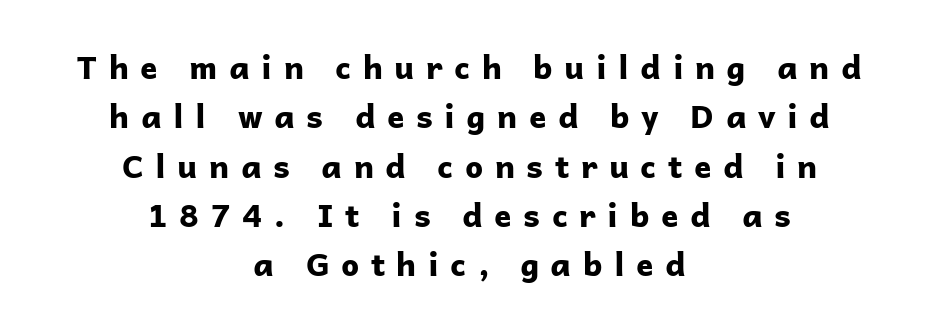
Italic? Not at all — the glyphs are vertical. The letters advance in unequal steps, a hallmark of proportional type. The string is rendered with underlining switched off. Caption: expanded tracking, letters set apart. Regarding serifs, this sample does without them. The line-height multiplier appears to be the usual default.
